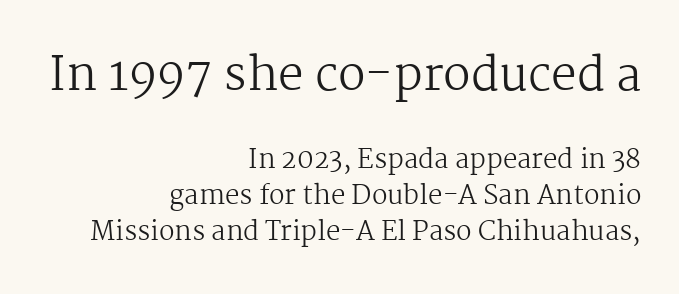
The image shows 46 px regular-weight serif type, upright; set right-aligned, normal line spacing (1.38x), normal letter spacing, not underlined; the first (top) block is 1.77x larger; medium stroke contrast and a medium x-height.
